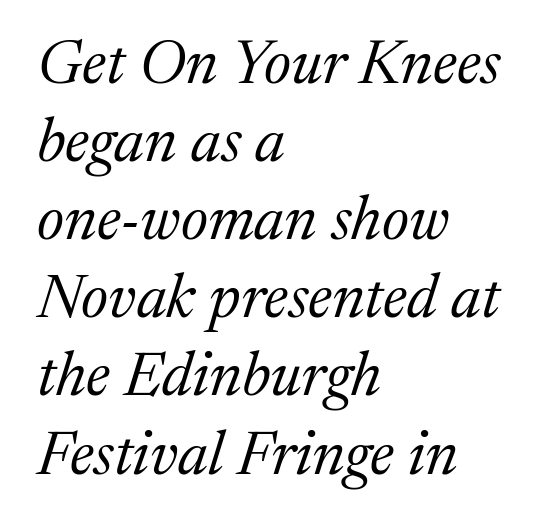
{"serif": "yes", "italic": "yes", "lean": "right", "slant_degrees": 17, "bold": "no", "weight": "regular", "width": "normal", "stroke_contrast": "medium", "x_height": "medium", "monospaced": "no", "underline": "no", "align": "left", "line_spacing": "normal", "line_spacing_ratio": 1.26, "letter_spacing": "normal", "letter_spacing_em": 0.0, "glyph_px": 62}
